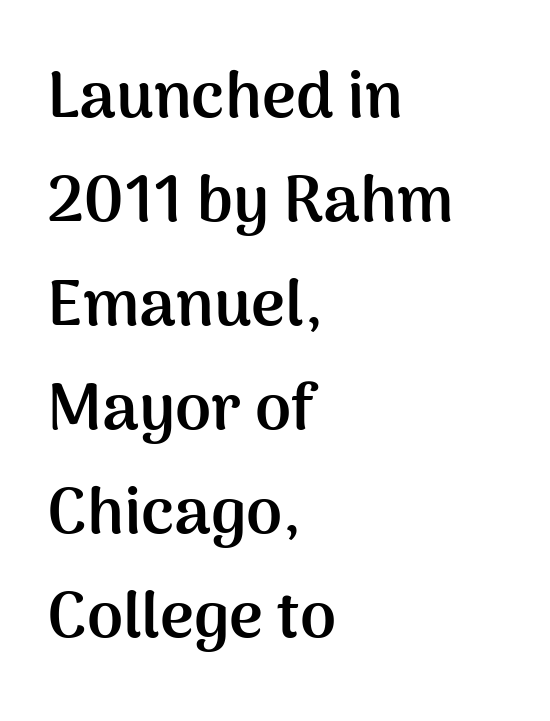
{"serif": "no", "italic": "no", "bold": "yes", "weight": "semibold", "width": "normal", "stroke_contrast": "medium", "x_height": "medium", "monospaced": "no", "underline": "no", "align": "left", "line_spacing": "normal", "line_spacing_ratio": 1.6, "letter_spacing": "normal", "letter_spacing_em": 0.0, "glyph_px": 65}
